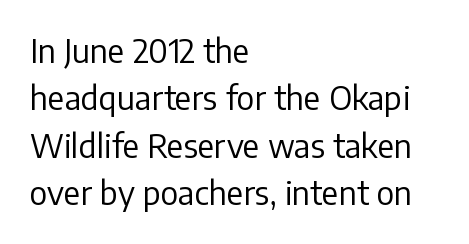
Typeset ragged right — the left edge is the straight one. Examine the stroke ends and you'll find no serifs. The strokes are not fattened; the text isn't bold. Descenders hang freely into open space. The lines sit at an ordinary, default distance from one another. The letters advance in unequal steps, a hallmark of proportional type.
